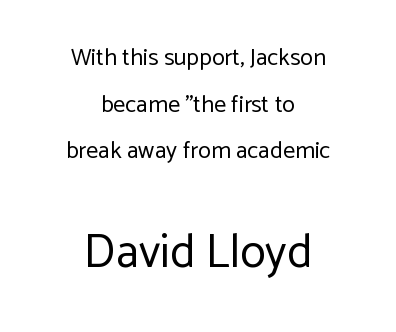
The image shows 47 px regular-weight sans-serif type, upright; set centered, loose line spacing (1.94x), normal letter spacing, not underlined; the second (bottom) block is 1.96x larger; low stroke contrast and a medium x-height.
